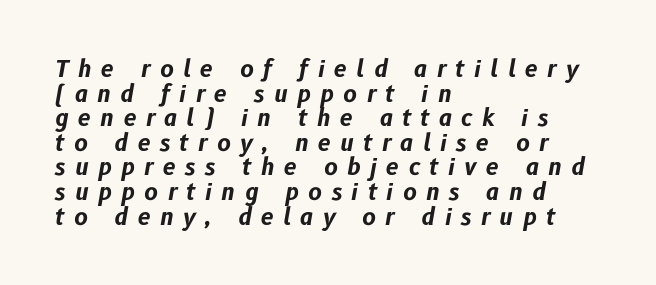
{"italic": "yes", "lean": "right", "slant_degrees": 10, "bold": "yes", "underline": "no", "align": "left", "line_spacing": "tight", "line_spacing_ratio": 1.07, "letter_spacing": "wide", "letter_spacing_em": 0.41, "glyph_px": 23}
